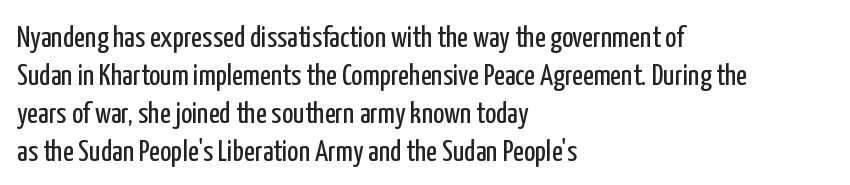
The image shows 30 px regular-weight, condensed sans-serif type, upright; set left-aligned, normal line spacing (1.27x), normal letter spacing, not underlined; low stroke contrast and a medium x-height.
